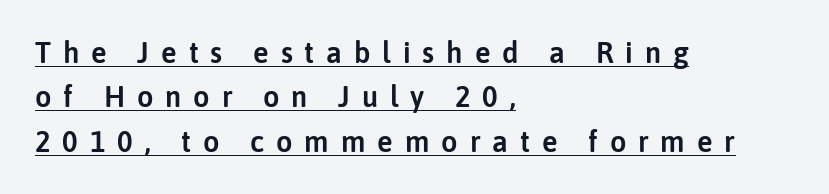
Q: Is the text italic (slanted)? A: No, it is upright.
Q: Is the typeface a serif or a sans-serif typeface? A: Sans-serif.
Q: Is the text underlined? A: Yes.
Q: How is the paragraph aligned? A: Left-aligned.
Q: Is the spacing between letters normal or unusually wide? A: Unusually wide.
Q: Is the spacing between lines tight, normal or loose? A: Normal.
Q: Width (condensed, normal, or wide)? A: Normal.
Q: Stroke contrast? A: Low.
Q: x-height? A: Medium.
Q: Monospaced? A: No.
